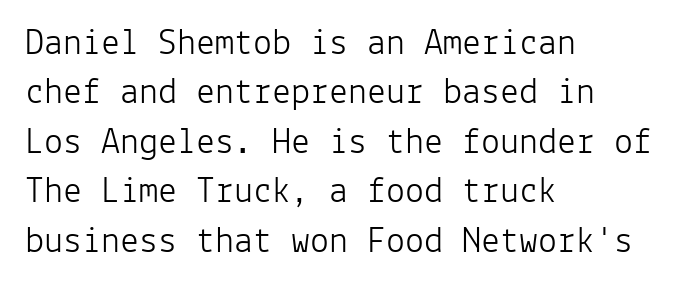
Q: Is the text bold? A: No.
Q: Is the text italic (slanted)? A: No, it is upright.
Q: Is the typeface a serif or a sans-serif typeface? A: Sans-serif.
Q: Is the text underlined? A: No.
Q: How is the paragraph aligned? A: Left-aligned.
Q: Is the spacing between letters normal or unusually wide? A: Normal.
Q: Is the spacing between lines tight, normal or loose? A: Normal.
Q: Width (condensed, normal, or wide)? A: Normal.
Q: Stroke contrast? A: Low.
Q: x-height? A: Medium.
Q: Monospaced? A: Yes.
